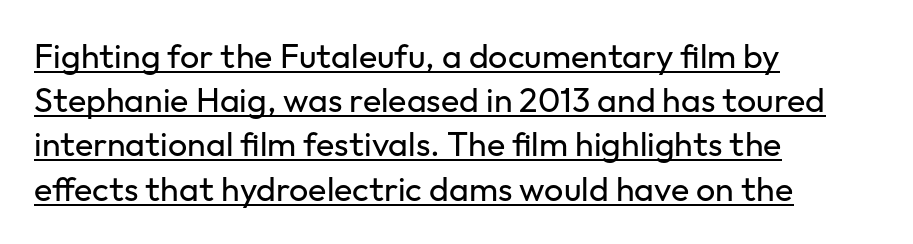
{"serif": "no", "italic": "no", "bold": "no", "weight": "regular", "width": "normal", "stroke_contrast": "low", "x_height": "medium", "monospaced": "no", "underline": "yes", "align": "left", "line_spacing": "normal", "line_spacing_ratio": 1.3, "letter_spacing": "normal", "letter_spacing_em": 0.0, "glyph_px": 34}
